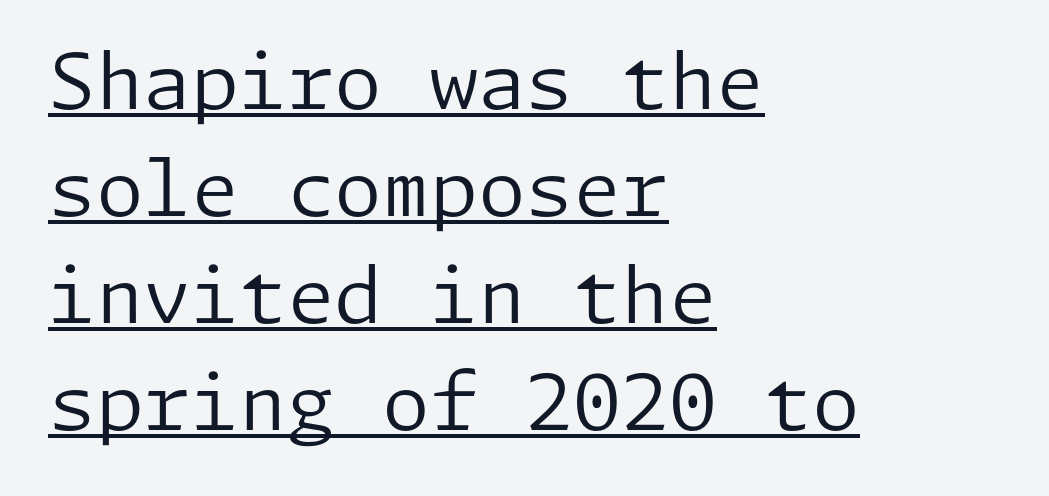
The image shows 77 px regular-weight sans-serif type, upright; set left-aligned, normal line spacing (1.39x), normal letter spacing, underlined; low stroke contrast and a medium x-height.
